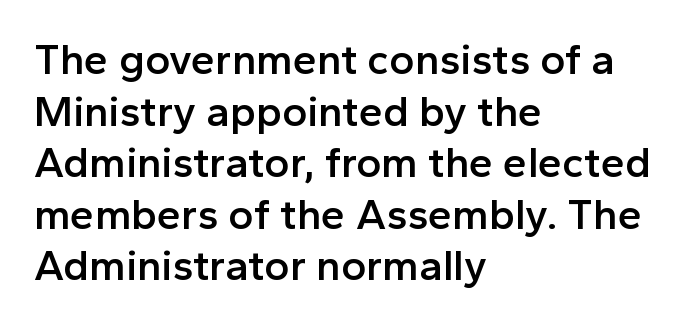
Q: Is the text bold? A: Semi-bold.
Q: Is the text italic (slanted)? A: No, it is upright.
Q: Is the typeface a serif or a sans-serif typeface? A: Sans-serif.
Q: Is the text underlined? A: No.
Q: How is the paragraph aligned? A: Left-aligned.
Q: Is the spacing between letters normal or unusually wide? A: Normal.
Q: Width (condensed, normal, or wide)? A: Normal.
Q: x-height? A: Medium.
Q: Monospaced? A: No.
